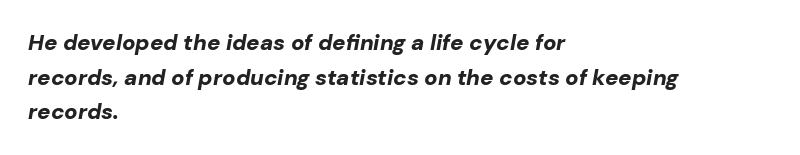
Teacher's note: observe the even left margin — that is flush-left alignment. Letter spacing: default. Look at the stroke-to-counter ratio: heavy, a bold. The passage shown leans; its letterforms are oblique. The designer left line spacing at the default.
